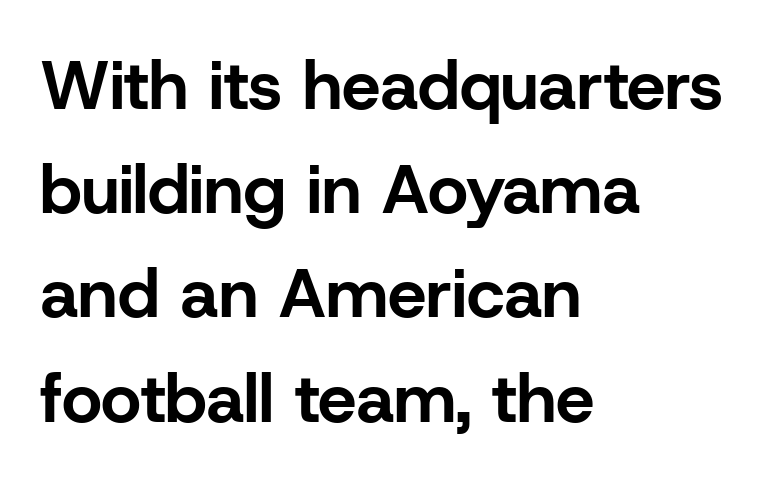
{"serif": "no", "italic": "no", "bold": "yes", "weight": "bold", "width": "normal", "stroke_contrast": "low", "x_height": "medium", "monospaced": "no", "underline": "no", "align": "left", "line_spacing": "normal", "line_spacing_ratio": 1.51, "letter_spacing": "normal", "letter_spacing_em": 0.0, "glyph_px": 69}
